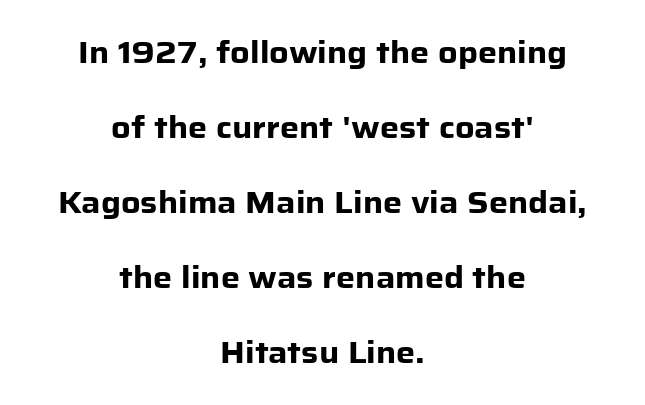
The image shows 30 px heavy sans-serif type, upright; set centered, loose line spacing (2.5x), normal letter spacing, not underlined; low stroke contrast and a medium x-height.
